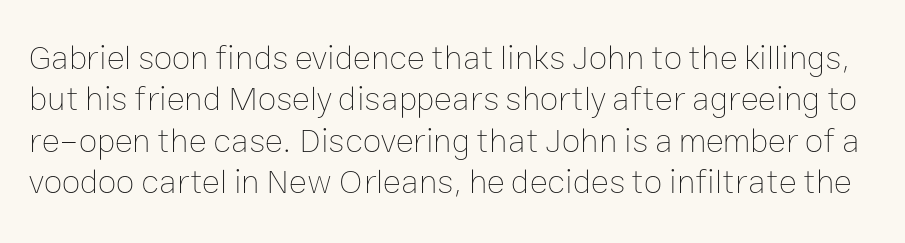
The image shows 34 px thin type, upright; set line spacing 1.22x, normal letter spacing, not underlined; low stroke contrast and a medium x-height.
